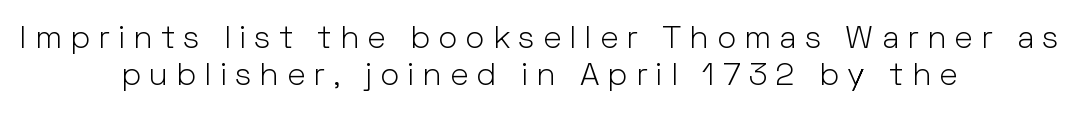
{"serif": "no", "italic": "no", "bold": "no", "weight": "light", "width": "normal", "stroke_contrast": "low", "x_height": "medium", "monospaced": "no", "underline": "no", "align": "center", "line_spacing": "tight", "line_spacing_ratio": 1.15, "letter_spacing": "wide", "letter_spacing_em": 0.26, "glyph_px": 32}
